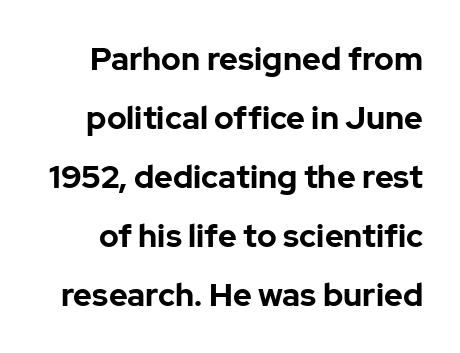
A sans-serif font was chosen for this passage. The baseline area is clear. This is heavy type, rendered in bold. The type sits square on the baseline with zero lean. Each word holds together tightly as a unit, with standard inter-letter gaps.
